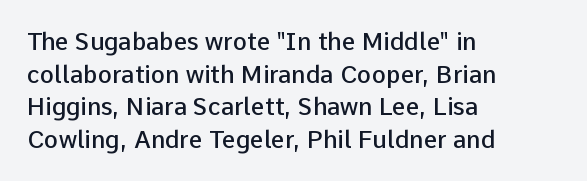
The image shows 24 px text type, upright; set left-aligned, normal line spacing (1.36x), normal letter spacing, not underlined.
